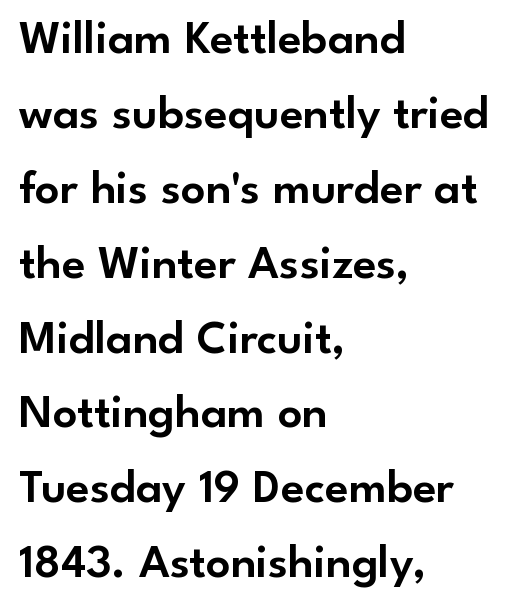
Honestly, there is no underline to notice here at all. One-word summary of the alignment: left. Nothing sits at the stroke ends, so this counts as sans-serif. Unlike italic type, these characters show no tilt at all.
